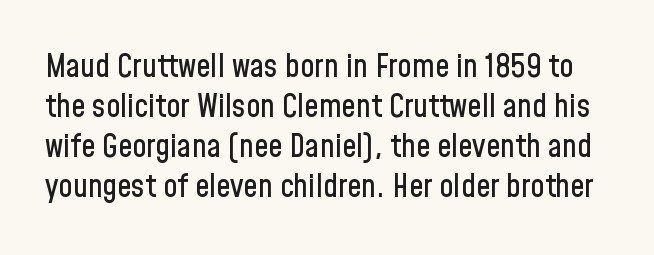
{"serif": "no", "italic": "no", "width": "condensed", "stroke_contrast": "low", "x_height": "medium", "monospaced": "no", "underline": "no", "line_spacing": "normal", "line_spacing_ratio": 1.25, "letter_spacing": "normal", "letter_spacing_em": 0.0, "glyph_px": 32}
